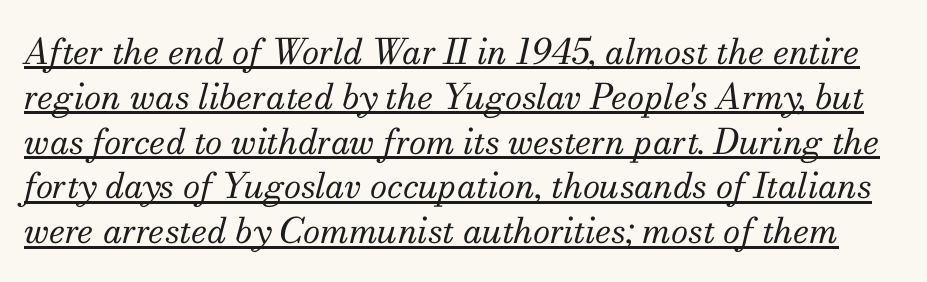
Honestly, the letter spacing is just normal — you wouldn't notice it. Looks like someone drew a line under every word here. Varying glyph widths throughout — classic text-font behaviour. Baseline-to-baseline distance is the conventional proportion of letter height. Italic: yes, the glyphs are oblique. The cut favours lightness, reaching ordinary text weight at its darkest.
